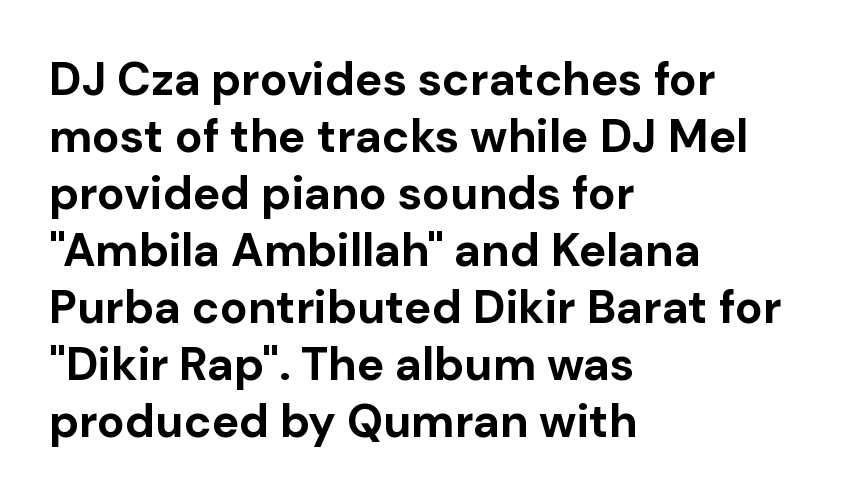
{"serif": "no", "italic": "no", "bold": "yes", "weight": "bold", "width": "normal", "stroke_contrast": "low", "x_height": "medium", "monospaced": "no", "underline": "no", "align": "left", "line_spacing_ratio": 1.24, "letter_spacing": "normal", "letter_spacing_em": 0.0, "glyph_px": 46}
